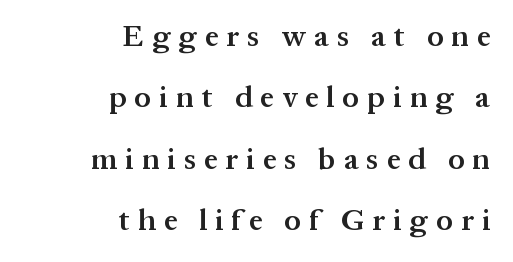
A bit beefed up — I'd call it semibold rather than bold. The passage shown is not underscored anywhere. This sample has the flowing, uneven cadence of proportional lettering. The rendering anchors every line to the right-hand side. Tracking value appears strongly positive — letters spread wide.
